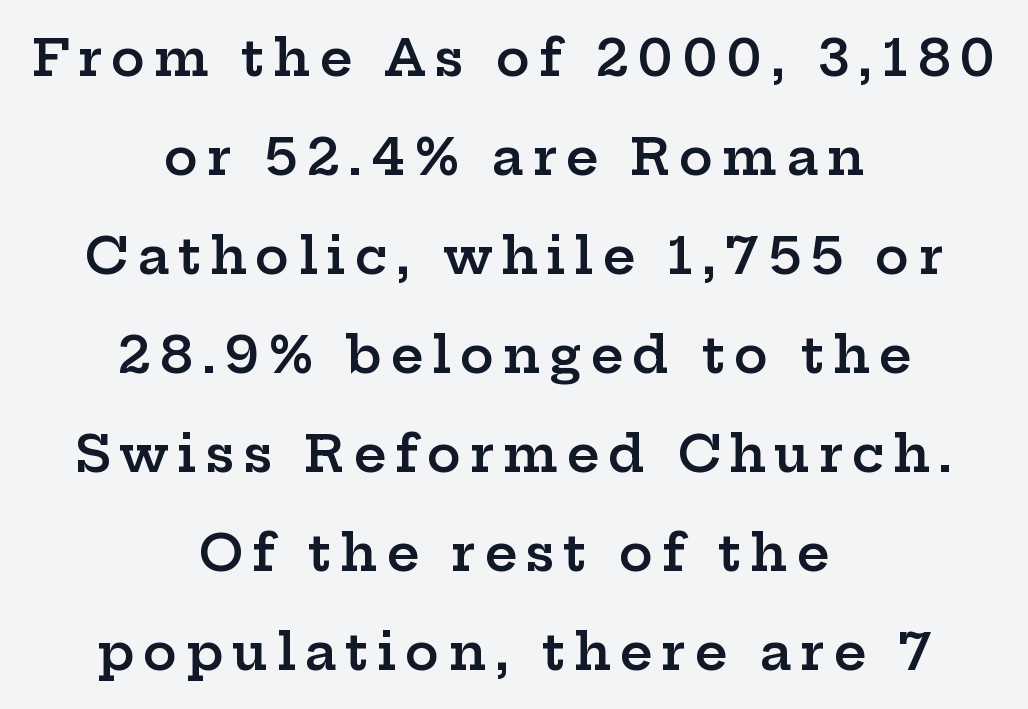
The image shows 51 px semibold, wide serif type, upright; set centered, loose line spacing (1.94x), not underlined; low stroke contrast and a medium x-height.
